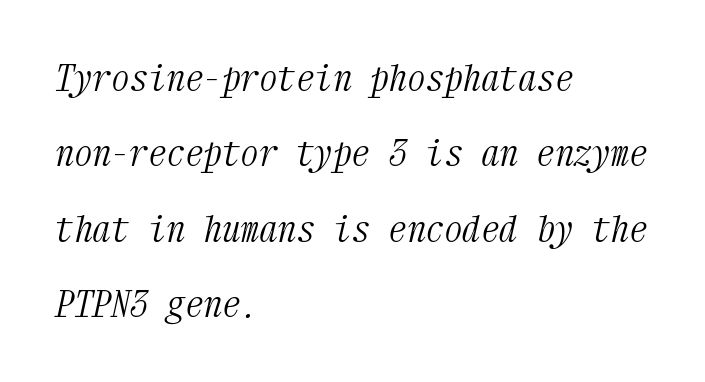
The letters carry serifs — small finishing strokes at the ends of their stems. The letterforms sit at book weight or below. The whole block is typeset with a tilt. Tracking here is standard; glyphs follow each other at the usual distance. Interline gaps are noticeably wide in this sample.
